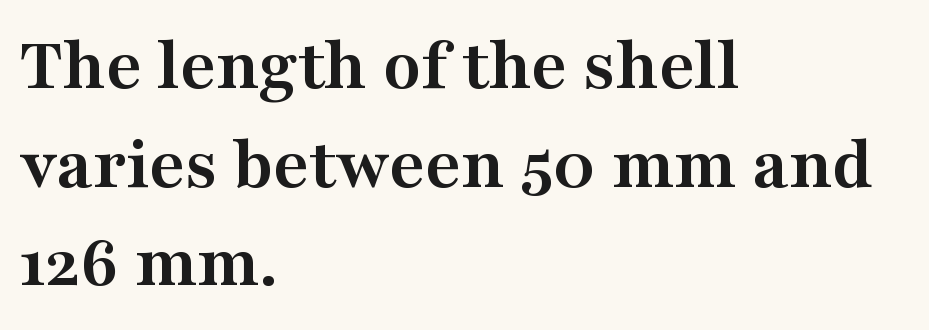
The image shows 77 px semibold, wide serif type, upright; set left-aligned, normal line spacing (1.28x), normal letter spacing, not underlined; medium stroke contrast and a medium x-height.
